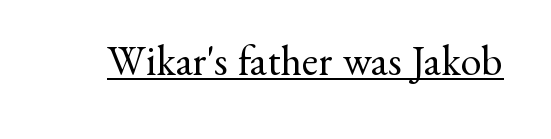
Q: Is the text bold? A: No.
Q: Is the text italic (slanted)? A: No, it is upright.
Q: Is the typeface a serif or a sans-serif typeface? A: Serif.
Q: Is the text underlined? A: Yes.
Q: Is the spacing between letters normal or unusually wide? A: Normal.
Q: Width (condensed, normal, or wide)? A: Normal.
Q: Stroke contrast? A: Medium.
Q: x-height? A: Small.
Q: Monospaced? A: No.
